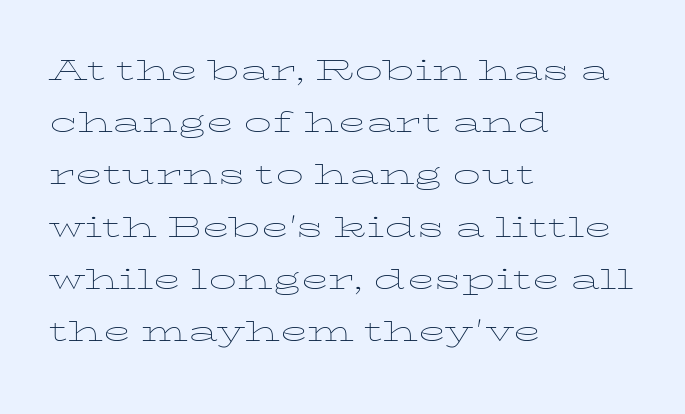
Is the stroke heavy? The answer is a plain regular-or-lighter. Looks like regular typesetting: each glyph gets only the width it needs. Notice how the passage keeps a crisp vertical edge on the left only. Compared with typical paragraphs, the rows here are spaced about the same. The words here are not underlined. Quick note: not italic, upright.
